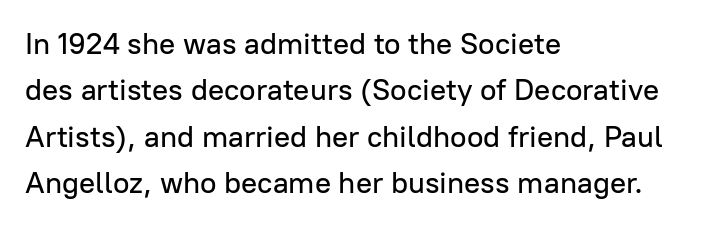
{"serif": "no", "italic": "no", "width": "normal", "stroke_contrast": "low", "x_height": "medium", "monospaced": "no", "underline": "no", "align": "left", "line_spacing": "normal", "line_spacing_ratio": 1.55, "letter_spacing": "normal", "letter_spacing_em": 0.0, "glyph_px": 30}
